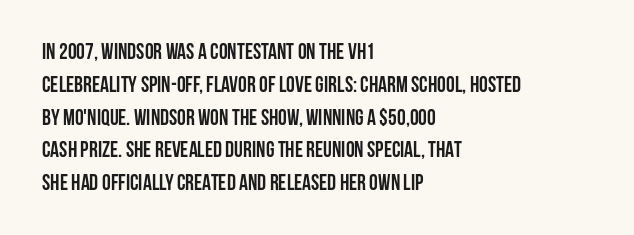
{"italic": "no", "bold": "yes", "underline": "no", "align": "left", "line_spacing": "normal", "line_spacing_ratio": 1.49, "letter_spacing": "normal", "letter_spacing_em": 0.0, "glyph_px": 22}
